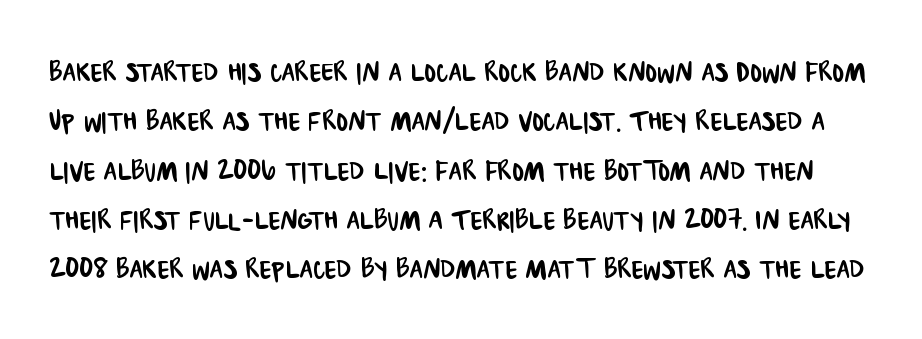
The image shows 35 px condensed sans-serif type; set normal line spacing (1.41x), normal letter spacing, not underlined; low stroke contrast and a large x-height.
